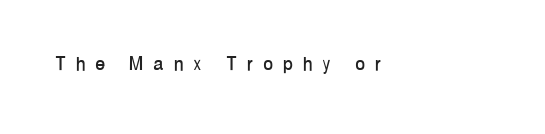
The image shows 23 px text type, upright; set left-aligned, unusually wide letter spacing (+0.47 em), not underlined.
